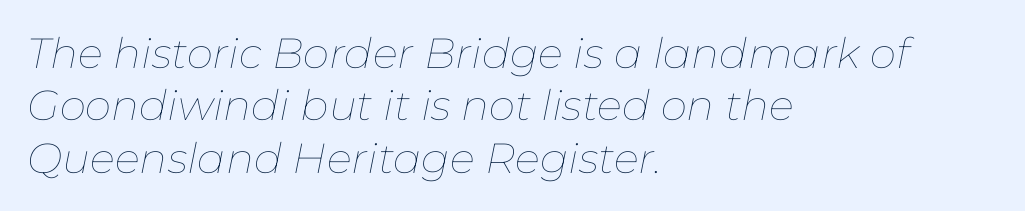
The image shows 42 px thin type, italic (leaning right); set left-aligned, normal line spacing (1.25x), normal letter spacing, not underlined; low stroke contrast and a medium x-height.
